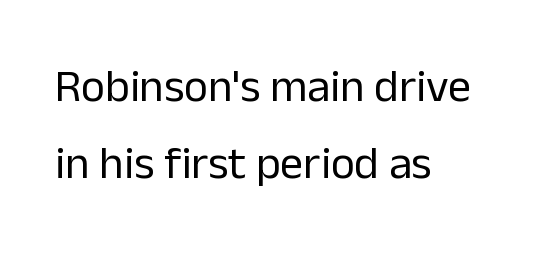
The image shows 46 px regular-weight sans-serif type, upright; set left-aligned, normal line spacing (1.68x), normal letter spacing, not underlined; low stroke contrast and a medium x-height.
